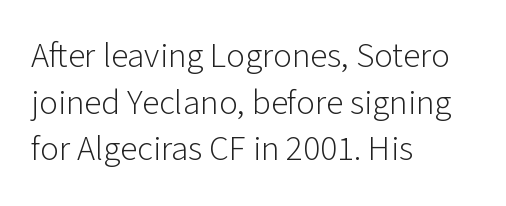
Q: Is the text bold? A: No.
Q: Is the text italic (slanted)? A: No, it is upright.
Q: Is the typeface a serif or a sans-serif typeface? A: Sans-serif.
Q: Is the text underlined? A: No.
Q: How is the paragraph aligned? A: Left-aligned.
Q: Is the spacing between letters normal or unusually wide? A: Normal.
Q: Is the spacing between lines tight, normal or loose? A: Normal.
Q: Width (condensed, normal, or wide)? A: Normal.
Q: Stroke contrast? A: Low.
Q: x-height? A: Medium.
Q: Monospaced? A: No.
